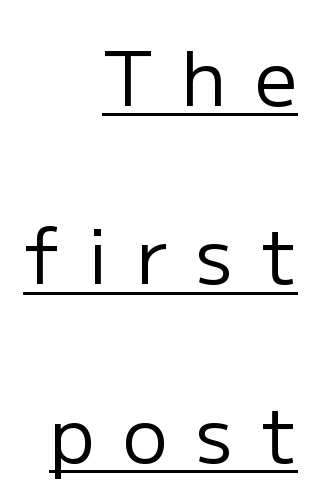
Q: Is the text bold? A: No.
Q: Is the text italic (slanted)? A: No, it is upright.
Q: Is the typeface a serif or a sans-serif typeface? A: Sans-serif.
Q: Is the text underlined? A: Yes.
Q: How is the paragraph aligned? A: Right-aligned.
Q: Is the spacing between letters normal or unusually wide? A: Unusually wide.
Q: Is the spacing between lines tight, normal or loose? A: Loose.
Q: Width (condensed, normal, or wide)? A: Normal.
Q: Stroke contrast? A: Low.
Q: x-height? A: Medium.
Q: Monospaced? A: No.
